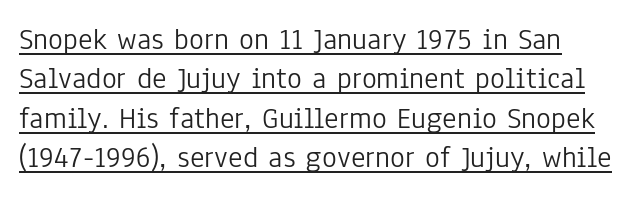
The image shows 31 px light, condensed sans-serif type, upright; set left-aligned, normal line spacing (1.27x), normal letter spacing, underlined; low stroke contrast and a medium x-height.
